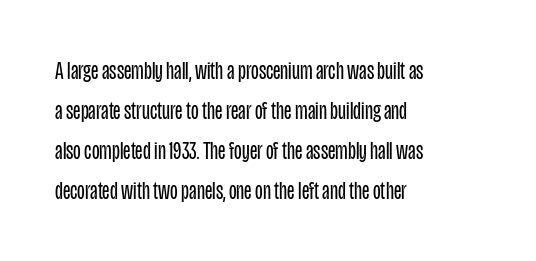
The image shows 25 px text type, upright; set left-aligned, normal line spacing (1.6x), normal letter spacing, not underlined.
